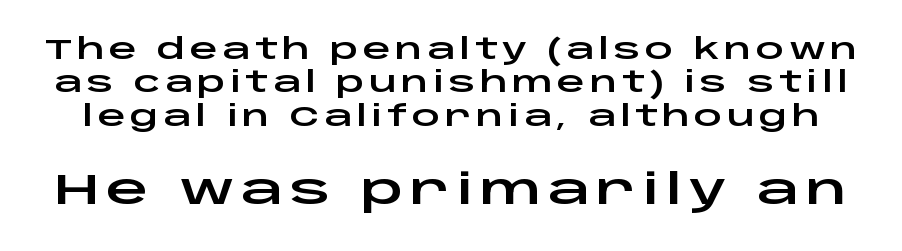
Q: Is the text italic (slanted)? A: No, it is upright.
Q: Is the typeface a serif or a sans-serif typeface? A: Sans-serif.
Q: Is the text underlined? A: No.
Q: Which block of text is set in a larger size, the first (top) or the second (bottom)? A: The second (bottom) one.
Q: Width (condensed, normal, or wide)? A: Wide.
Q: Stroke contrast? A: Low.
Q: x-height? A: Large.
Q: Monospaced? A: No.
